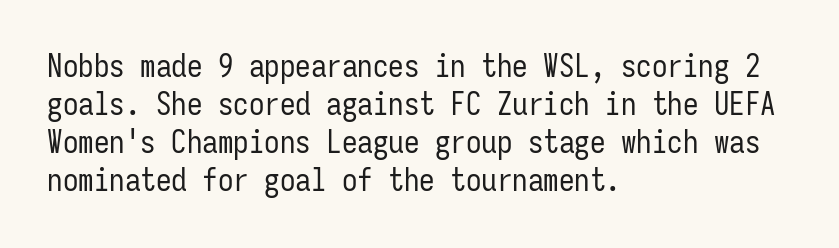
{"serif": "no", "italic": "no", "bold": "no", "weight": "regular", "width": "condensed", "stroke_contrast": "low", "x_height": "medium", "monospaced": "yes", "underline": "no", "align": "left", "line_spacing_ratio": 1.23, "letter_spacing": "normal", "letter_spacing_em": 0.0, "glyph_px": 31}
